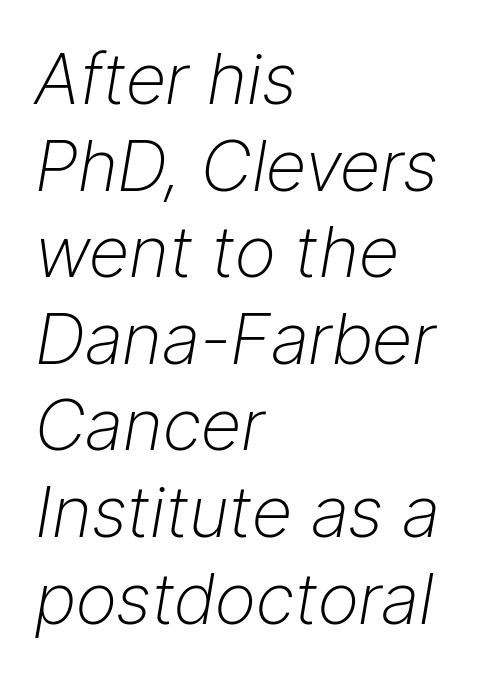
One-word summary of the alignment: left. Each letter keeps its own natural width here, so spacing adapts to shape. Compared with ordinary roman type, these characters are visibly tilted. Nobody touched the tracking dial on this one. Heaviness? Minimal to ordinary, like unemphasized prose.
